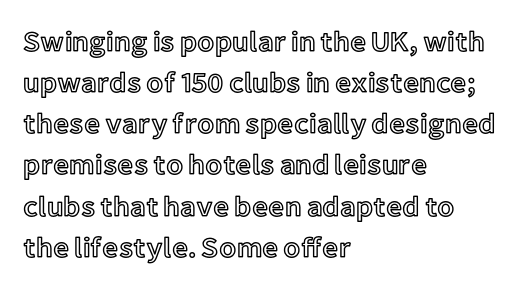
Q: Is the text italic (slanted)? A: No, it is upright.
Q: Is the text underlined? A: No.
Q: How is the paragraph aligned? A: Left-aligned.
Q: Is the spacing between letters normal or unusually wide? A: Normal.
Q: Is the spacing between lines tight, normal or loose? A: Normal.
Q: Width (condensed, normal, or wide)? A: Normal.
Q: x-height? A: Medium.
Q: Monospaced? A: No.
